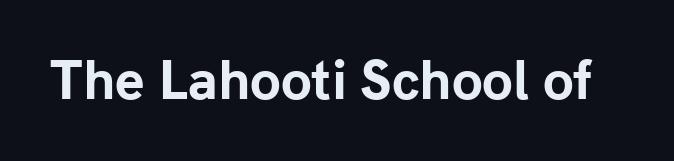
Q: Is the text bold? A: Yes.
Q: Is the text italic (slanted)? A: No, it is upright.
Q: Is the typeface a serif or a sans-serif typeface? A: Sans-serif.
Q: Is the text underlined? A: No.
Q: Is the spacing between letters normal or unusually wide? A: Normal.
Q: Width (condensed, normal, or wide)? A: Normal.
Q: Stroke contrast? A: Low.
Q: x-height? A: Medium.
Q: Monospaced? A: No.
